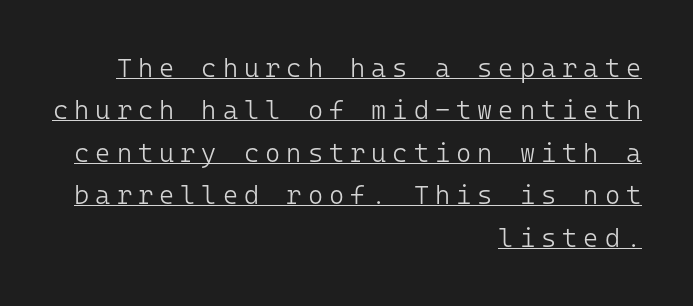
The tracking jumps out immediately: characters are airy and widely separated. Short and long lines alike share a common ending point at right. Emphasis is given by a line drawn under the lettering. Caption: face not bold, strokes unweighted. Honestly, the row spacing looks completely unremarkable. The lettering holds an erect, upright posture throughout.
